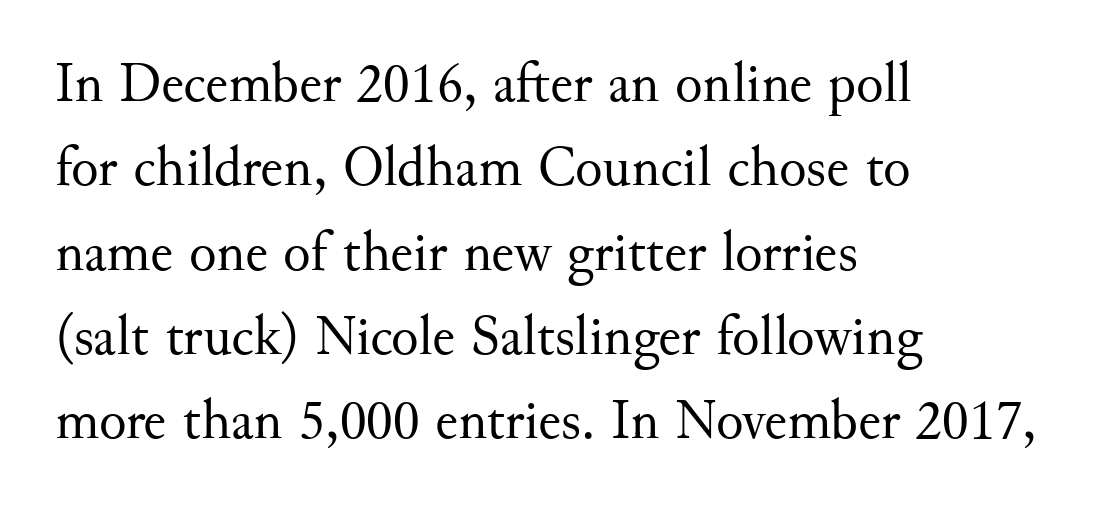
The image shows 57 px regular-weight serif type, upright; set left-aligned, normal line spacing (1.48x), normal letter spacing, not underlined; medium stroke contrast and a small x-height.
